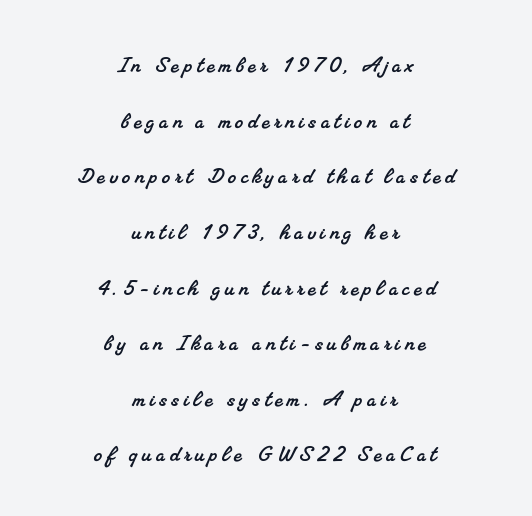
The image shows 26 px text type; set centered, loose line spacing (2.14x), not underlined.
